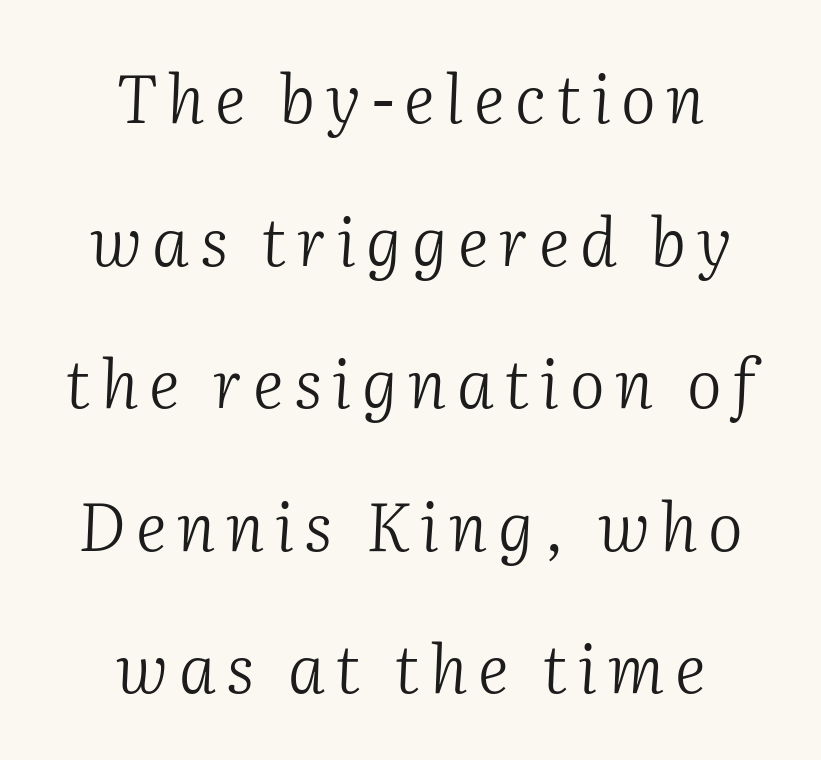
Q: Is the text bold? A: No.
Q: Is the text italic (slanted)? A: Yes, it leans right by about 2 degrees.
Q: Is the typeface a serif or a sans-serif typeface? A: Serif.
Q: Is the text underlined? A: No.
Q: How is the paragraph aligned? A: Centered.
Q: Is the spacing between lines tight, normal or loose? A: Loose.
Q: Width (condensed, normal, or wide)? A: Normal.
Q: Stroke contrast? A: Medium.
Q: x-height? A: Medium.
Q: Monospaced? A: No.
